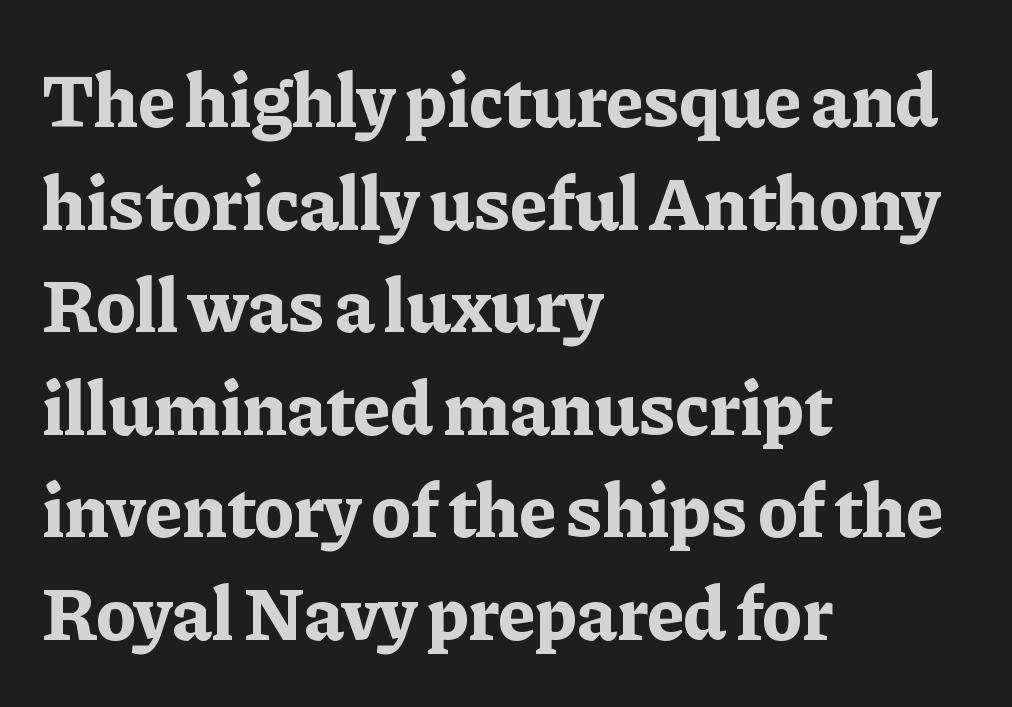
{"serif": "yes", "italic": "no", "bold": "yes", "weight": "bold", "width": "normal", "stroke_contrast": "low", "x_height": "medium", "monospaced": "no", "underline": "no", "align": "left", "line_spacing": "normal", "line_spacing_ratio": 1.35, "letter_spacing": "normal", "letter_spacing_em": 0.0, "glyph_px": 76}
